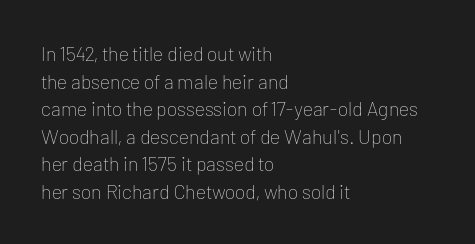
Q: Is the text bold? A: No.
Q: Is the text italic (slanted)? A: No, it is upright.
Q: Is the text underlined? A: No.
Q: How is the paragraph aligned? A: Left-aligned.
Q: Is the spacing between letters normal or unusually wide? A: Normal.
Q: Is the spacing between lines tight, normal or loose? A: Normal.
